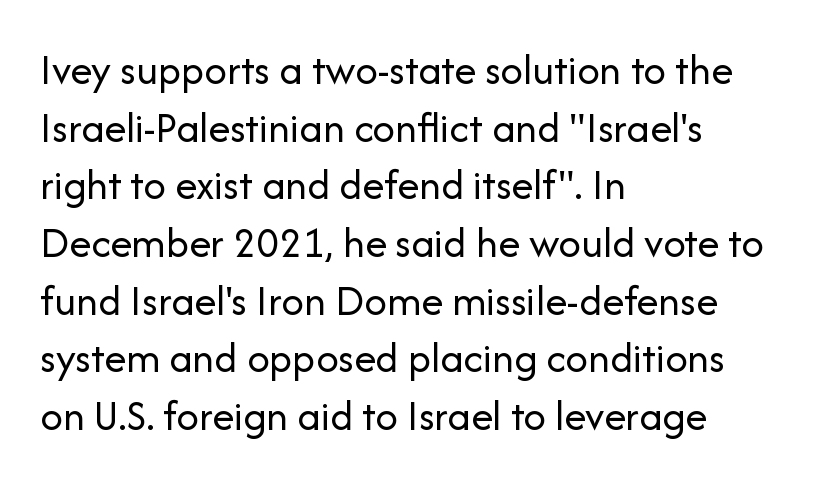
Q: Is the text bold? A: No.
Q: Is the text italic (slanted)? A: No, it is upright.
Q: Is the typeface a serif or a sans-serif typeface? A: Sans-serif.
Q: Is the text underlined? A: No.
Q: How is the paragraph aligned? A: Left-aligned.
Q: Is the spacing between letters normal or unusually wide? A: Normal.
Q: Is the spacing between lines tight, normal or loose? A: Normal.
Q: Width (condensed, normal, or wide)? A: Normal.
Q: Stroke contrast? A: Low.
Q: x-height? A: Medium.
Q: Monospaced? A: No.
